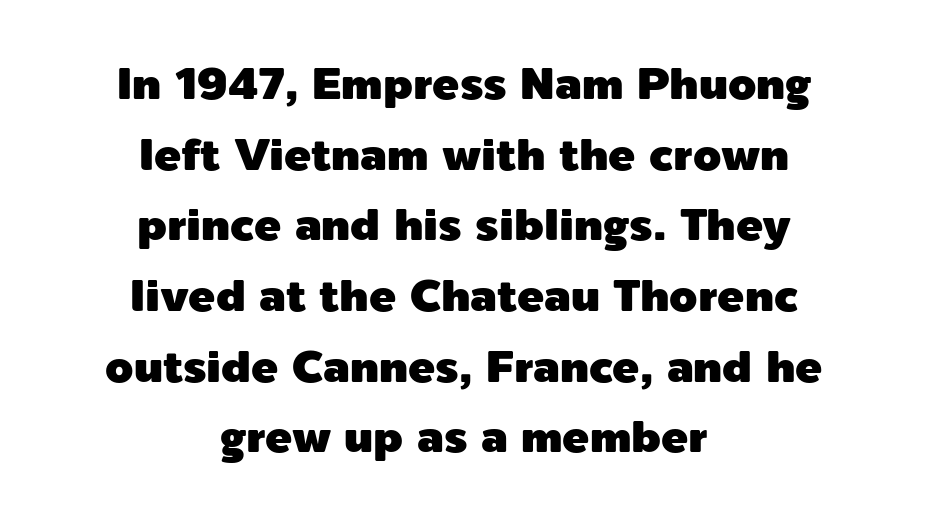
{"serif": "no", "italic": "no", "width": "normal", "x_height": "medium", "monospaced": "no", "underline": "no", "align": "center", "line_spacing": "normal", "line_spacing_ratio": 1.57, "letter_spacing": "normal", "letter_spacing_em": 0.0, "glyph_px": 45}
